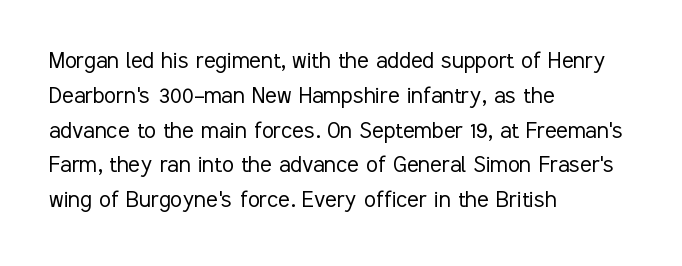
This sample keeps an unexceptional amount of space between lines. Characters remain perfectly vertical along every line. The gap between lines stays unmarked. Is this a heavy cut? Hardly; it is regular or lighter.
